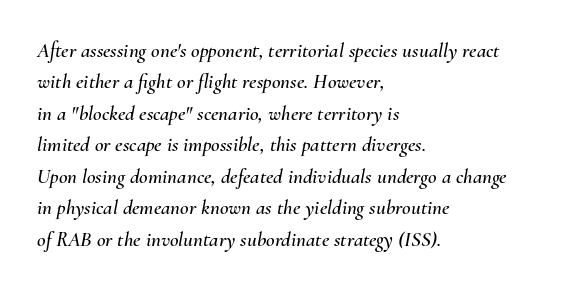
Would a proofreader flag this as italicized? Yes. Check under the words: just untouched page. No extra tracking has been applied to these lines. Line starts are locked; line ends wander. Regarding leading, the lines here are spaced in the standard way.
